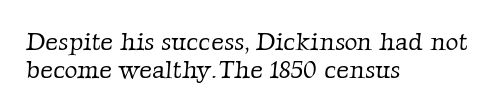
Q: Is the text bold? A: No.
Q: Is the text underlined? A: No.
Q: How is the paragraph aligned? A: Left-aligned.
Q: Is the spacing between letters normal or unusually wide? A: Normal.
Q: Is the spacing between lines tight, normal or loose? A: Tight.
